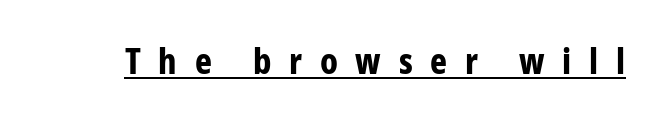
The image shows 36 px bold, condensed sans-serif type, upright; set unusually wide letter spacing (+0.49 em), underlined; low stroke contrast and a medium x-height.
